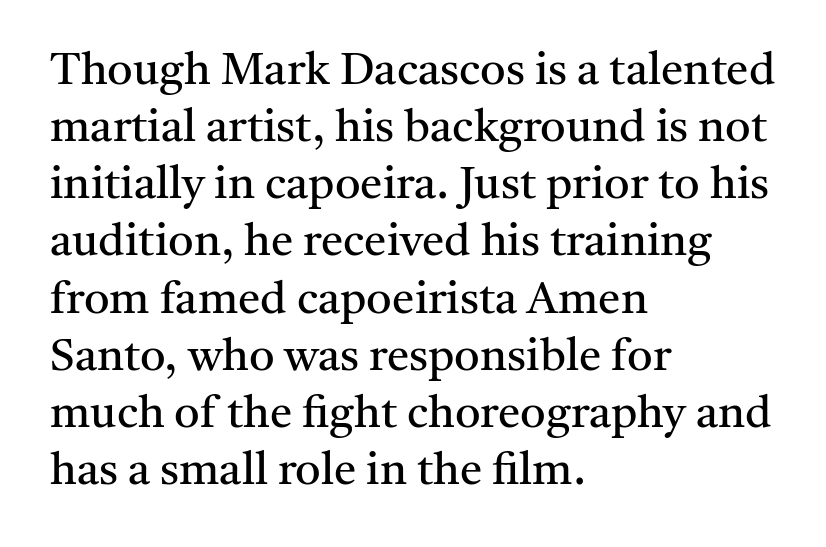
{"serif": "yes", "italic": "no", "bold": "no", "weight": "regular", "width": "normal", "stroke_contrast": "medium", "x_height": "medium", "monospaced": "no", "underline": "no", "align": "left", "line_spacing": "normal", "line_spacing_ratio": 1.27, "letter_spacing": "normal", "letter_spacing_em": 0.0, "glyph_px": 45}
